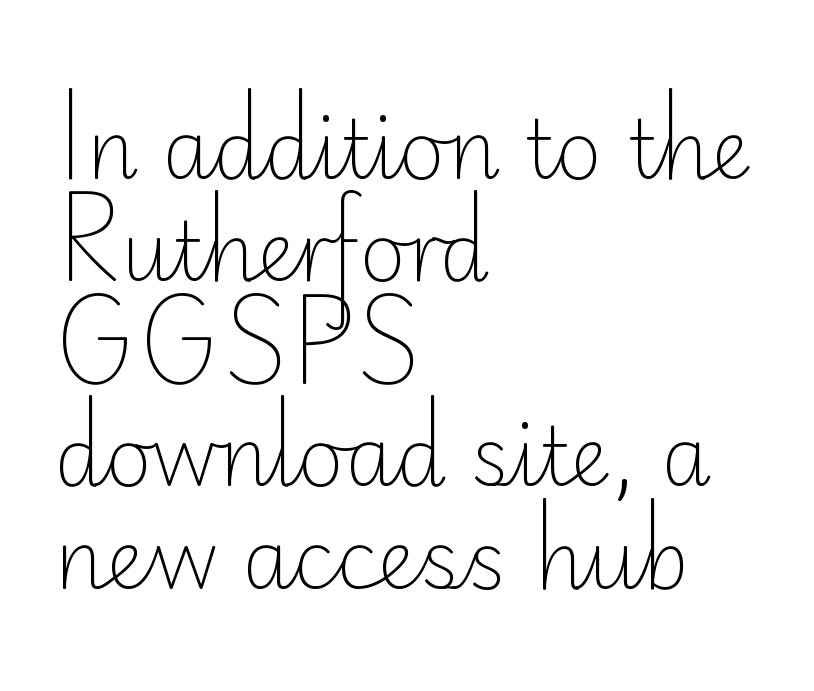
Ink coverage per letter is moderate at most. Words appear dense and cohesive because spacing is normal. Any mark beneath the type? The region is blank. Notice how the passage keeps a crisp vertical edge on the left only. Summary of vertical rhythm: regular, with standard interline spacing. The typeface chosen for these lines omits serifs.
